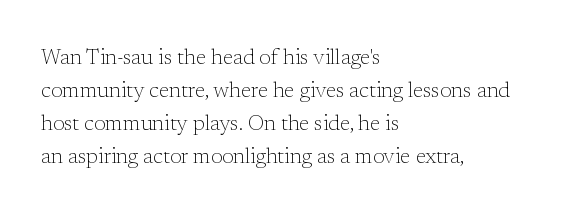
Q: Is the text bold? A: No.
Q: Is the text italic (slanted)? A: No, it is upright.
Q: Is the text underlined? A: No.
Q: How is the paragraph aligned? A: Left-aligned.
Q: Is the spacing between letters normal or unusually wide? A: Normal.
Q: Is the spacing between lines tight, normal or loose? A: Normal.
